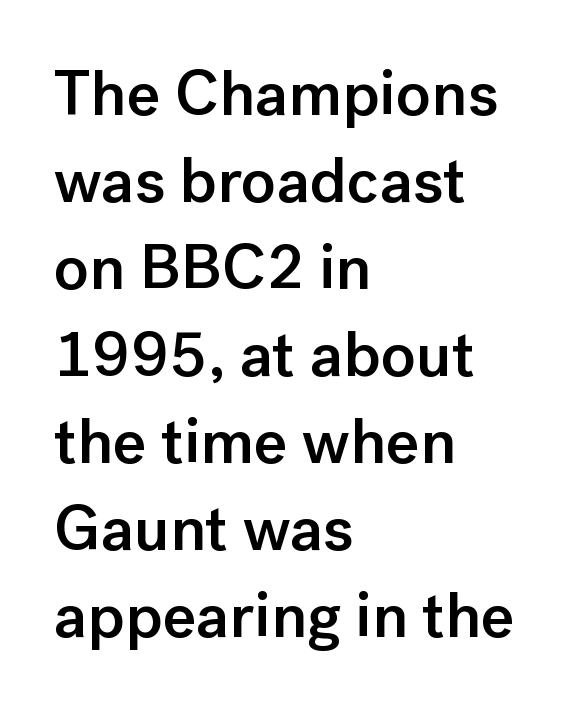
The image shows 64 px semibold sans-serif type, upright; set left-aligned, normal line spacing (1.36x), normal letter spacing, not underlined; low stroke contrast and a medium x-height.
